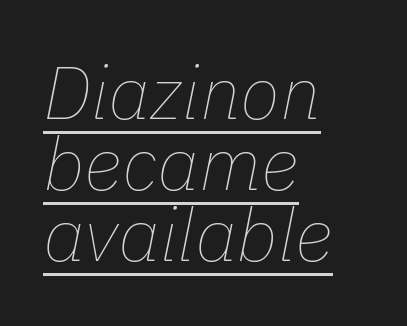
{"italic": "yes", "lean": "right", "slant_degrees": 11, "bold": "no", "weight": "thin", "width": "normal", "stroke_contrast": "low", "x_height": "medium", "monospaced": "no", "underline": "yes", "align": "left", "line_spacing": "tight", "line_spacing_ratio": 0.96, "letter_spacing": "normal", "letter_spacing_em": 0.0, "glyph_px": 74}
